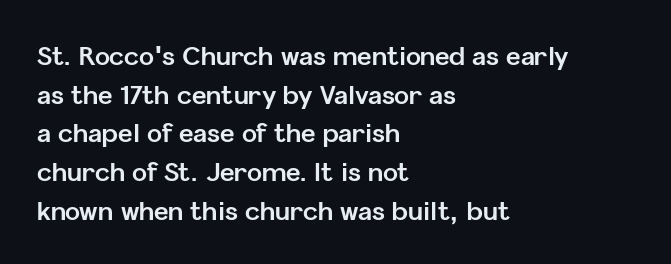
Lines of text with bare space underneath. Default kerning and tracking; the words read as compact shapes. Typeset ragged right — the left edge is the straight one. Regarding leading, the lines here are spaced in the standard way. Every stem runs plumb, perpendicular to the baseline.
